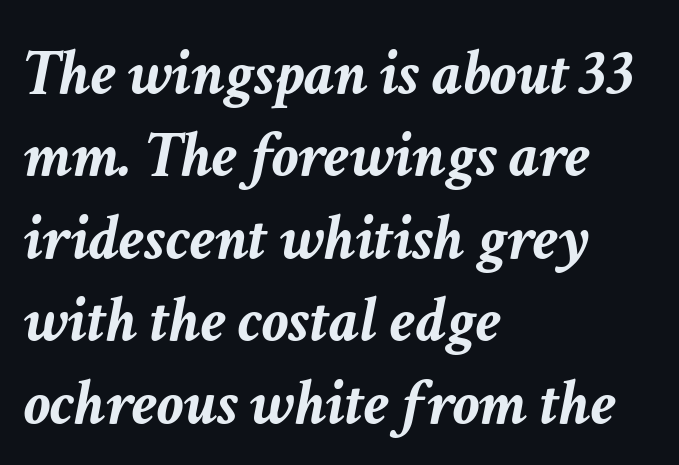
Standard letterfit; no display-style spreading of the glyphs. Set as a true bold cut, around the 700 mark. The paragraph has a hard left edge and a soft right edge. In terms of leading, this rendering sits right in the middle. Descender tails drop into unmarked territory.
